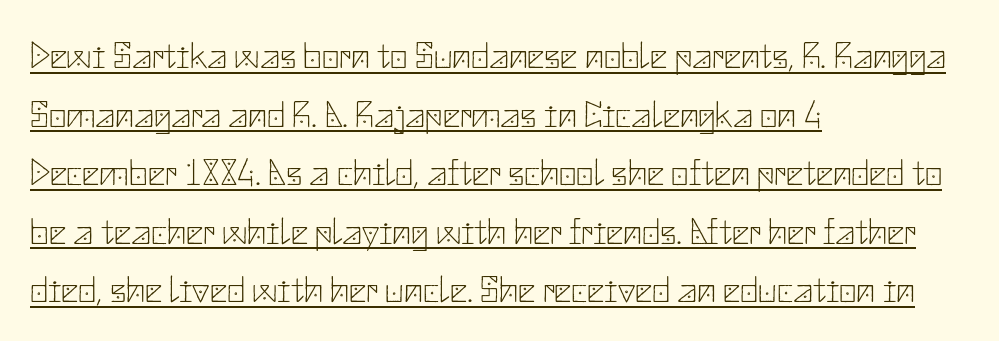
Q: Is the text bold? A: No.
Q: Is the text italic (slanted)? A: No, it is upright.
Q: Is the typeface a serif or a sans-serif typeface? A: Sans-serif.
Q: Is the text underlined? A: Yes.
Q: How is the paragraph aligned? A: Left-aligned.
Q: Is the spacing between letters normal or unusually wide? A: Normal.
Q: Is the spacing between lines tight, normal or loose? A: Normal.
Q: Width (condensed, normal, or wide)? A: Normal.
Q: Stroke contrast? A: Low.
Q: x-height? A: Small.
